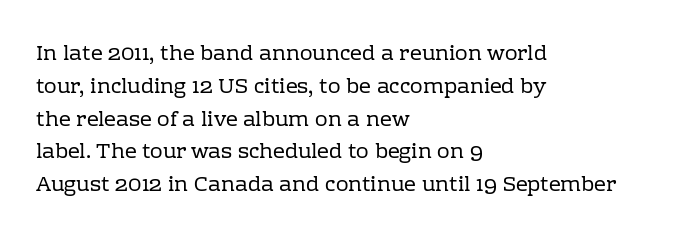
{"italic": "no", "bold": "no", "underline": "no", "align": "left", "line_spacing": "normal", "line_spacing_ratio": 1.56, "letter_spacing": "normal", "letter_spacing_em": 0.0, "glyph_px": 21}
